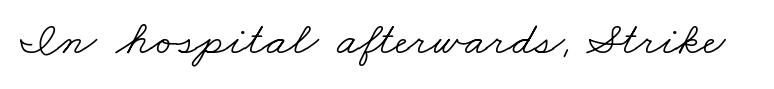
{"serif": "yes", "bold": "no", "weight": "light", "width": "wide", "stroke_contrast": "low", "x_height": "small", "monospaced": "no", "underline": "no", "letter_spacing": "normal", "letter_spacing_em": 0.0, "glyph_px": 48}
